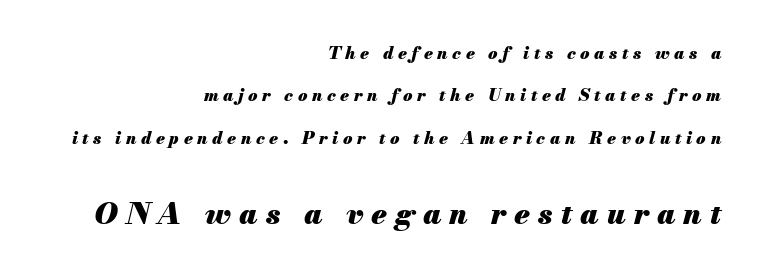
{"italic": "yes", "lean": "right", "slant_degrees": 13, "bold": "yes", "weight": "heavy", "width": "normal", "stroke_contrast": "medium", "x_height": "small", "monospaced": "no", "underline": "no", "align": "right", "line_spacing": "loose", "line_spacing_ratio": 2.49, "letter_spacing": "wide", "letter_spacing_em": 0.27, "larger_block": "second", "size_ratio": 1.76, "glyph_px": 30}
